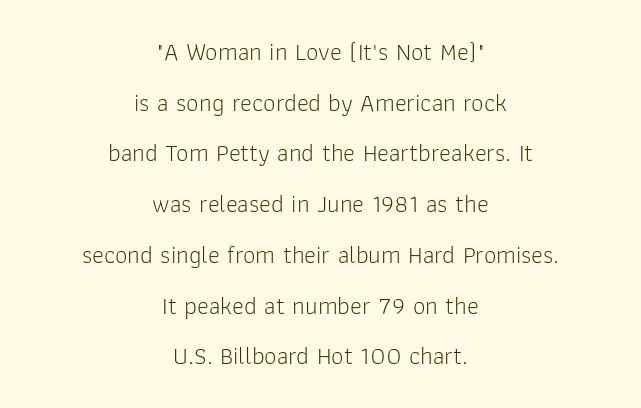
The image shows 25 px text type, upright; set centered, loose line spacing (2.03x), normal letter spacing, not underlined.
